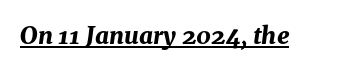
{"italic": "yes", "lean": "right", "slant_degrees": 8, "bold": "yes", "underline": "yes", "letter_spacing": "normal", "letter_spacing_em": 0.0, "glyph_px": 24}
